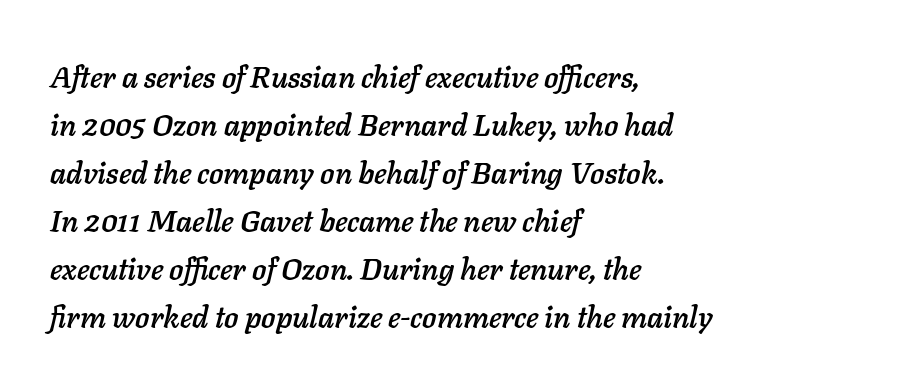
The image shows 30 px text type, italic (leaning right); set left-aligned, normal line spacing (1.6x), normal letter spacing, not underlined; low stroke contrast and a medium x-height.
